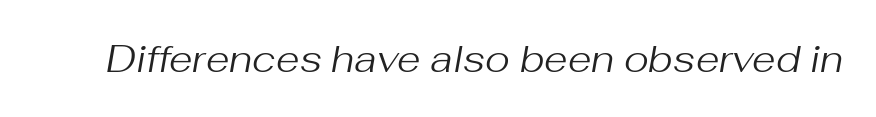
Each letter keeps its own natural width here, so spacing adapts to shape. The letterforms sit at book weight or below. The face used here is rendered with its standard letterfit. Beneath every word, the page is bare. Would a proofreader flag this as italicized? Yes.
